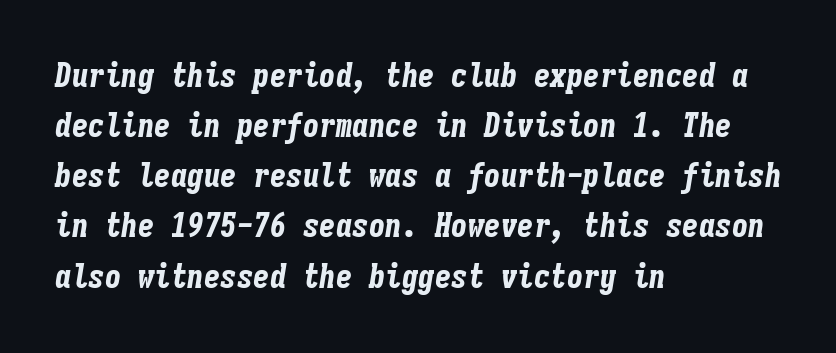
Q: Is the text bold? A: Yes.
Q: Is the text italic (slanted)? A: Yes, it leans right by about 9 degrees.
Q: Is the text underlined? A: No.
Q: How is the paragraph aligned? A: Left-aligned.
Q: Is the spacing between letters normal or unusually wide? A: Normal.
Q: Is the spacing between lines tight, normal or loose? A: Normal.
Q: Width (condensed, normal, or wide)? A: Condensed.
Q: Stroke contrast? A: Low.
Q: x-height? A: Medium.
Q: Monospaced? A: Yes.
